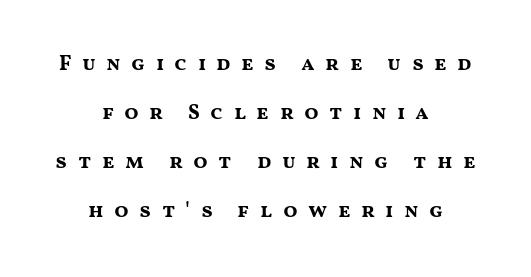
The image shows 21 px bold type, upright; set centered, loose line spacing (2.33x), unusually wide letter spacing (+0.49 em), not underlined.
